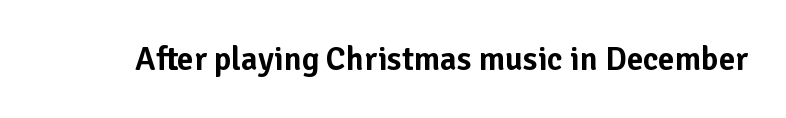
Is the letter spacing exaggerated? No — it looks like the ordinary default. A clean baseline with only descenders dipping below it. Is this a sans? Yes — the strokes have no serifs. Character widths vary here, with narrow letters taking less room than wide ones. Unlike italic type, these characters show no tilt at all.
